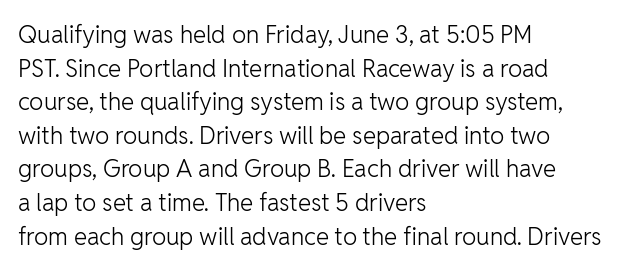
Q: Is the text bold? A: No.
Q: Is the text italic (slanted)? A: No, it is upright.
Q: Is the text underlined? A: No.
Q: How is the paragraph aligned? A: Left-aligned.
Q: Is the spacing between letters normal or unusually wide? A: Normal.
Q: Is the spacing between lines tight, normal or loose? A: Normal.
